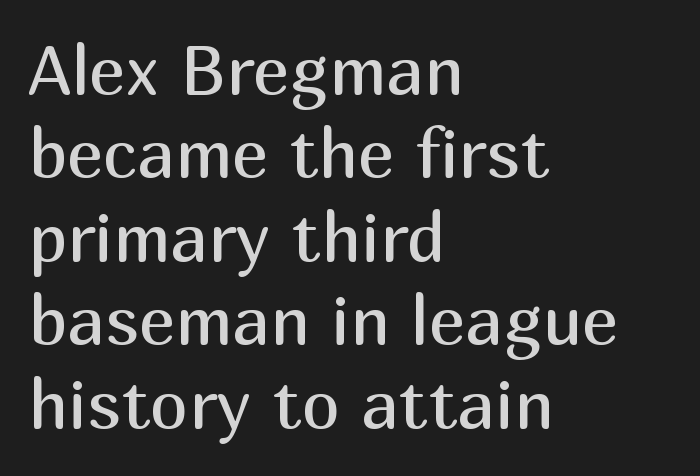
Honestly, the letter spacing is just normal — you wouldn't notice it. The rendering anchors every line to the left-hand side. The area under the type is left untouched. Classification — sans serif. The font is comparable to plain body text, perhaps lighter. Nope, not italic — everything's standing straight.
